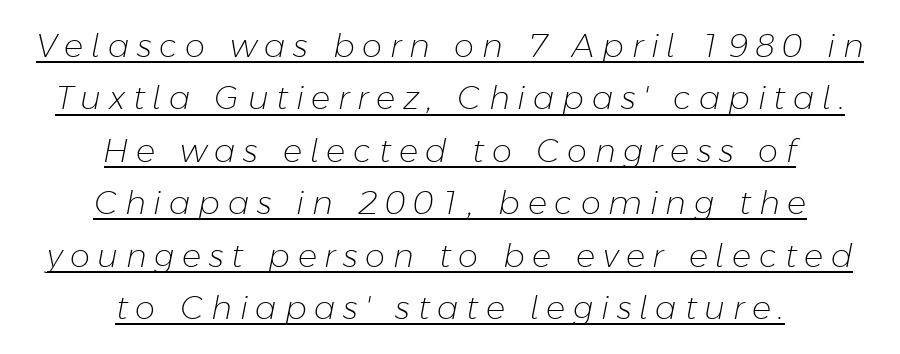
Short note: letters widely spaced. A typesetter would mark this as italic. One glance says typical: line gaps are just what's usual. The typesetter chose a symmetrical, centered arrangement here. Looks like regular typesetting: each glyph gets only the width it needs.
